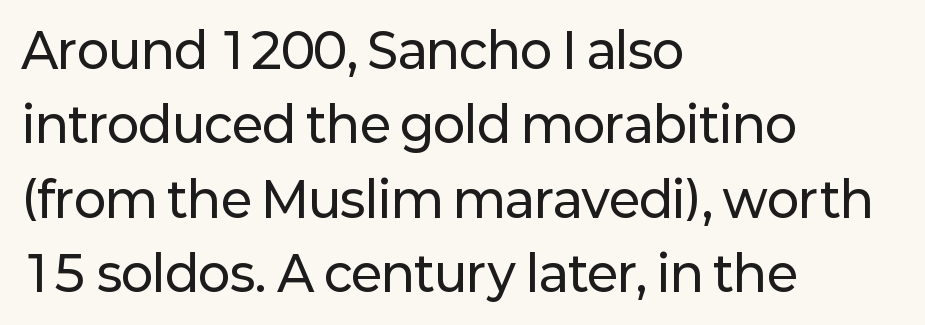
{"serif": "no", "italic": "no", "width": "normal", "stroke_contrast": "low", "x_height": "medium", "monospaced": "no", "underline": "no", "align": "left", "line_spacing": "normal", "line_spacing_ratio": 1.55, "letter_spacing": "normal", "letter_spacing_em": 0.0, "glyph_px": 48}
